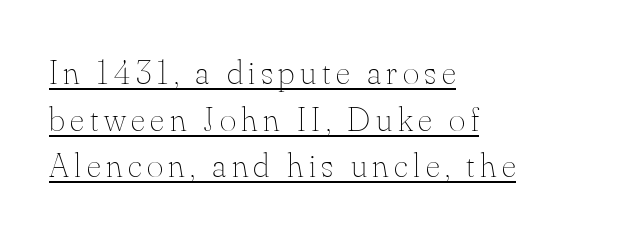
The image shows 35 px thin type, upright; set left-aligned, normal line spacing (1.33x), underlined; medium stroke contrast and a small x-height.
